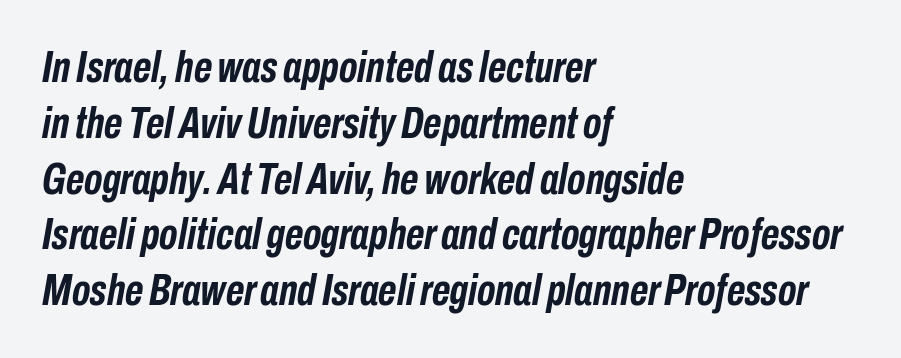
The image shows 45 px semibold, condensed type, italic (leaning right); set left-aligned, line spacing 1.24x, normal letter spacing, not underlined; low stroke contrast and a medium x-height.
